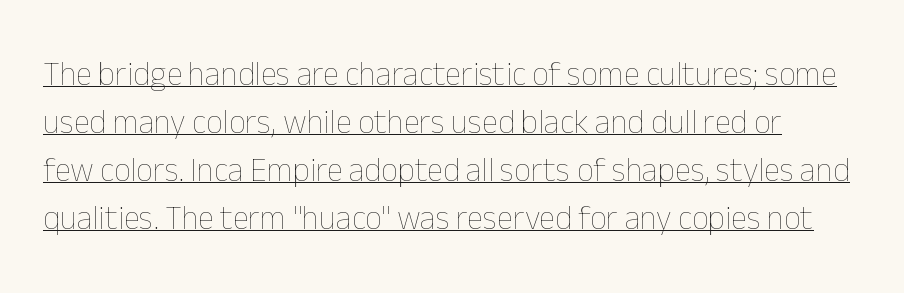
Q: Is the text bold? A: No.
Q: Is the text italic (slanted)? A: No, it is upright.
Q: Is the text underlined? A: Yes.
Q: Is the spacing between letters normal or unusually wide? A: Normal.
Q: Is the spacing between lines tight, normal or loose? A: Normal.
Q: Width (condensed, normal, or wide)? A: Normal.
Q: Stroke contrast? A: Low.
Q: x-height? A: Medium.
Q: Monospaced? A: No.
